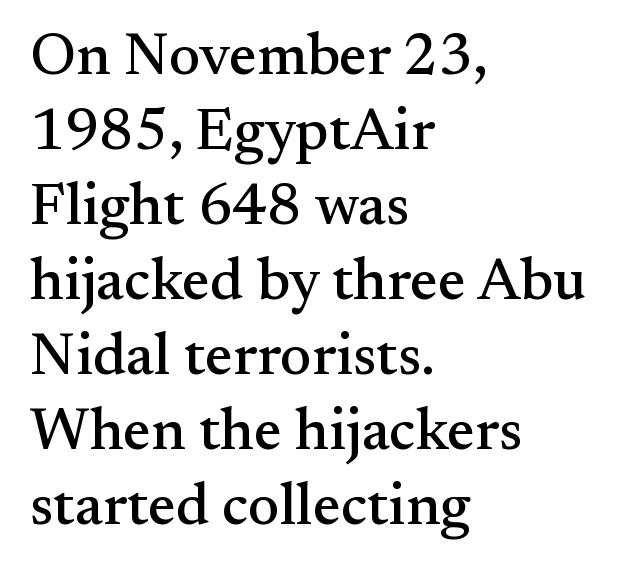
Q: Is the text italic (slanted)? A: No, it is upright.
Q: Is the typeface a serif or a sans-serif typeface? A: Serif.
Q: Is the text underlined? A: No.
Q: How is the paragraph aligned? A: Left-aligned.
Q: Is the spacing between letters normal or unusually wide? A: Normal.
Q: Is the spacing between lines tight, normal or loose? A: Normal.
Q: Width (condensed, normal, or wide)? A: Normal.
Q: Stroke contrast? A: Medium.
Q: x-height? A: Small.
Q: Monospaced? A: No.
